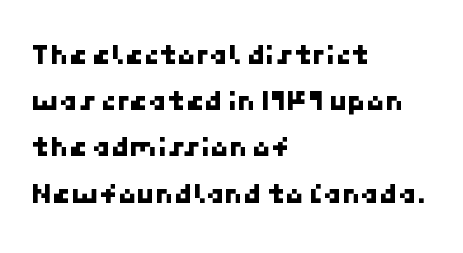
{"serif": "no", "width": "normal", "stroke_contrast": "low", "x_height": "medium", "underline": "no", "align": "left", "line_spacing": "normal", "line_spacing_ratio": 1.54, "letter_spacing": "normal", "letter_spacing_em": 0.0, "glyph_px": 30}
